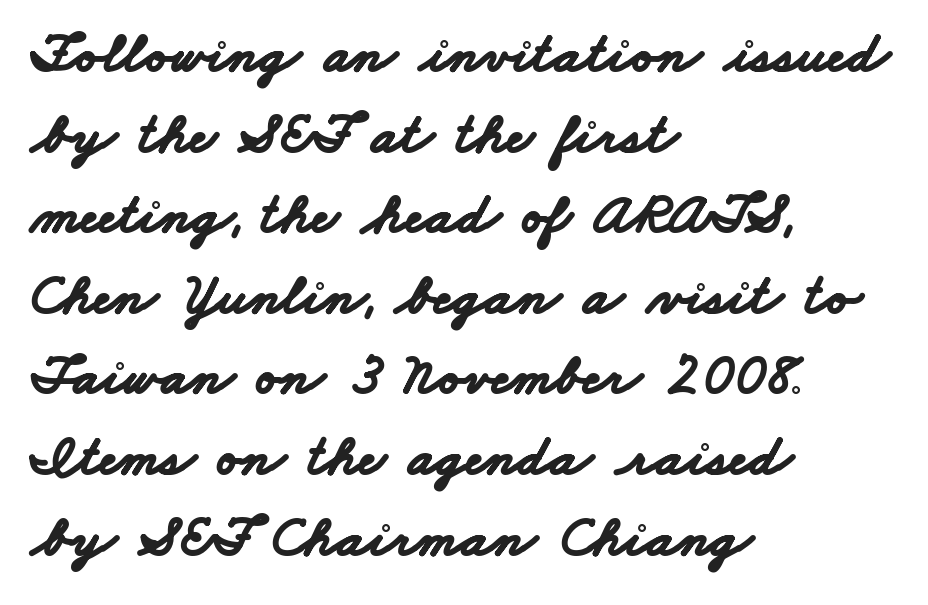
Q: Is the text bold? A: Yes.
Q: Is the typeface a serif or a sans-serif typeface? A: Sans-serif.
Q: Is the text underlined? A: No.
Q: How is the paragraph aligned? A: Left-aligned.
Q: Is the spacing between letters normal or unusually wide? A: Normal.
Q: Is the spacing between lines tight, normal or loose? A: Normal.
Q: Width (condensed, normal, or wide)? A: Wide.
Q: Stroke contrast? A: Low.
Q: x-height? A: Small.
Q: Monospaced? A: No.
